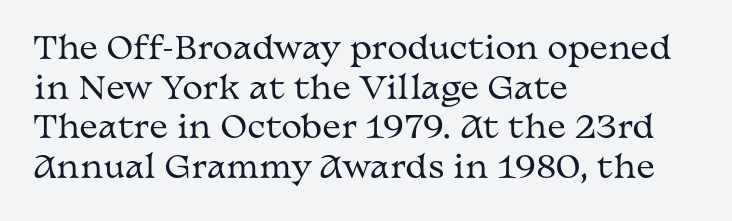
Vertically, the passage feels balanced, rows spaced as you'd expect. The compositor pushed each line to the left boundary. This sample has the flowing, uneven cadence of proportional lettering. No extra ink here — the face is not bold. The letters stand upright; this is a roman face.
